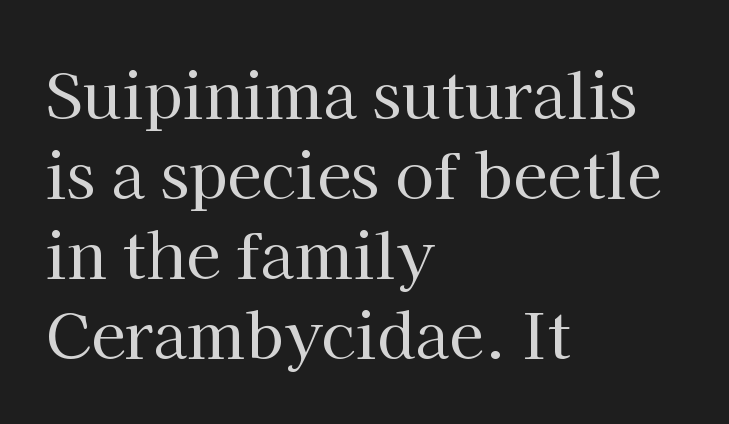
Q: Is the text bold? A: No.
Q: Is the text italic (slanted)? A: No, it is upright.
Q: Is the typeface a serif or a sans-serif typeface? A: Serif.
Q: Is the text underlined? A: No.
Q: How is the paragraph aligned? A: Left-aligned.
Q: Is the spacing between letters normal or unusually wide? A: Normal.
Q: Is the spacing between lines tight, normal or loose? A: Normal.
Q: Width (condensed, normal, or wide)? A: Normal.
Q: Stroke contrast? A: High.
Q: x-height? A: Medium.
Q: Monospaced? A: No.
